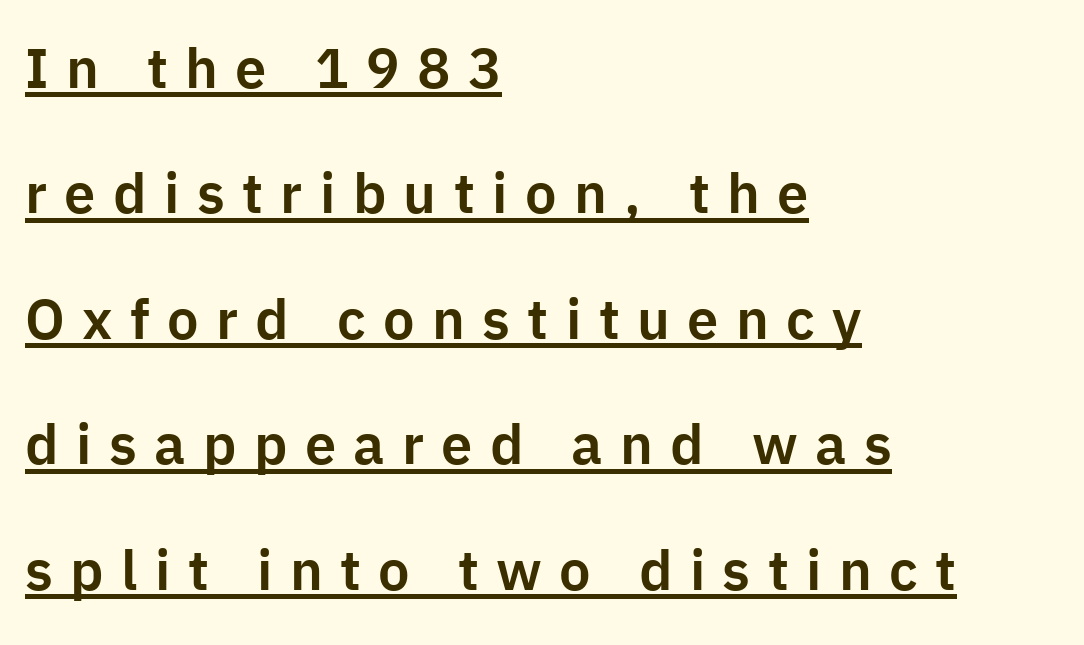
In terms of leading, this rendering errs on the spacious side. The font's upright variant was chosen for this text. You could only call the tracking loose — the letters float apart. Unlike a traditional serif, this face leaves its strokes unadorned. What decoration does the sample have? An underline.
